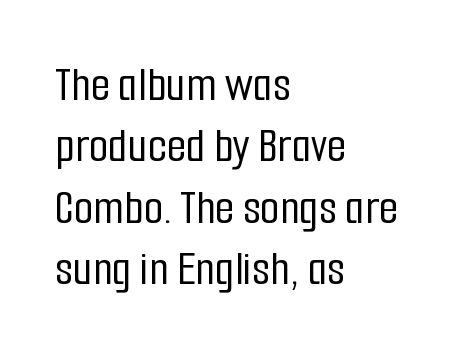
The letters advance in unequal steps, a hallmark of proportional type. A roman cut, with each character standing at attention. Alignment: flush left. The passage shown is not underscored anywhere.
